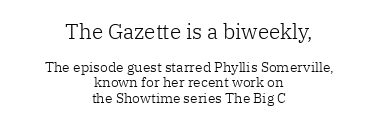
Q: Is the text bold? A: No.
Q: Is the text italic (slanted)? A: No, it is upright.
Q: Is the text underlined? A: No.
Q: How is the paragraph aligned? A: Centered.
Q: Is the spacing between letters normal or unusually wide? A: Normal.
Q: Is the spacing between lines tight, normal or loose? A: Tight.
Q: Which block of text is set in a larger size, the first (top) or the second (bottom)? A: The first (top) one.
